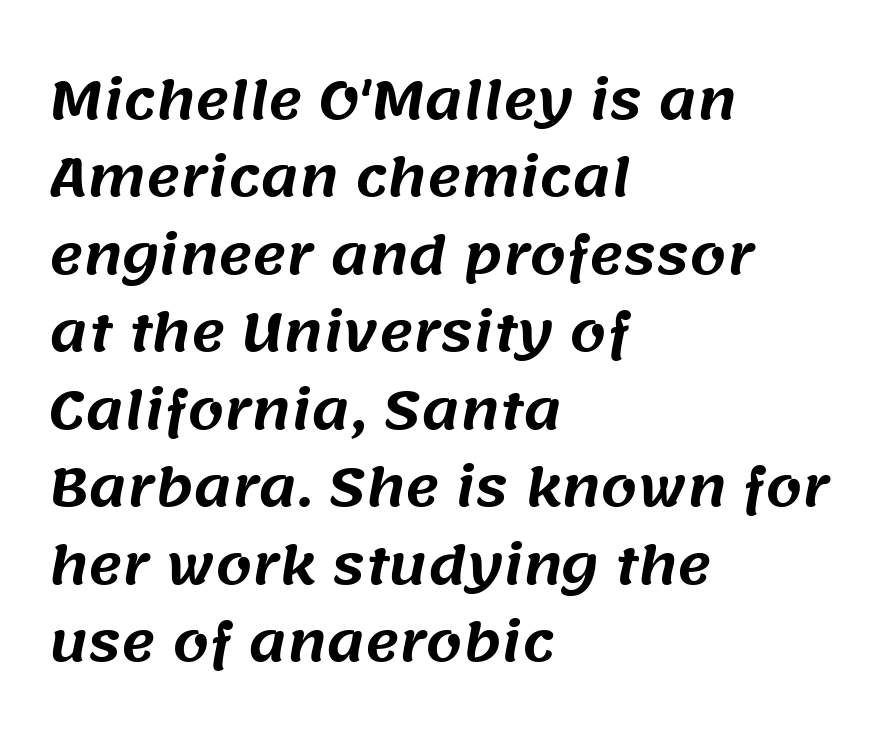
Q: Is the typeface a serif or a sans-serif typeface? A: Sans-serif.
Q: Is the text underlined? A: No.
Q: How is the paragraph aligned? A: Left-aligned.
Q: Is the spacing between letters normal or unusually wide? A: Normal.
Q: Is the spacing between lines tight, normal or loose? A: Normal.
Q: Width (condensed, normal, or wide)? A: Normal.
Q: Stroke contrast? A: Medium.
Q: x-height? A: Large.
Q: Monospaced? A: No.
